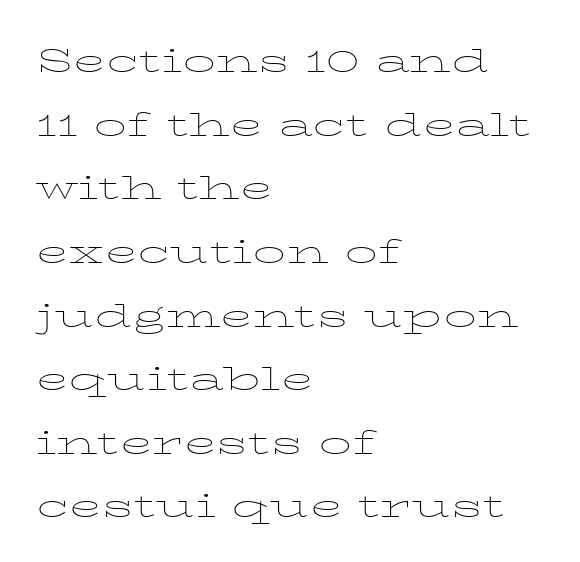
Q: Is the text bold? A: No.
Q: Is the text italic (slanted)? A: No, it is upright.
Q: Is the text underlined? A: No.
Q: How is the paragraph aligned? A: Left-aligned.
Q: Is the spacing between letters normal or unusually wide? A: Normal.
Q: Is the spacing between lines tight, normal or loose? A: Normal.
Q: Width (condensed, normal, or wide)? A: Wide.
Q: Stroke contrast? A: Low.
Q: x-height? A: Medium.
Q: Monospaced? A: No.
